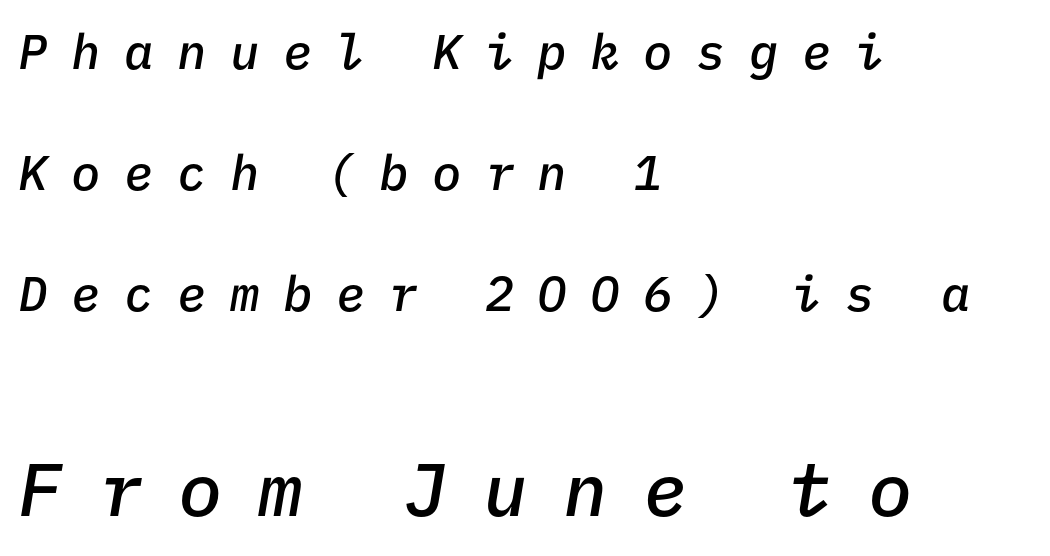
Q: Is the text bold? A: Semi-bold.
Q: Is the text italic (slanted)? A: Yes, it leans right by about 9 degrees.
Q: Is the text underlined? A: No.
Q: How is the paragraph aligned? A: Left-aligned.
Q: Is the spacing between letters normal or unusually wide? A: Unusually wide.
Q: Is the spacing between lines tight, normal or loose? A: Loose.
Q: Which block of text is set in a larger size, the first (top) or the second (bottom)? A: The second (bottom) one.
Q: Width (condensed, normal, or wide)? A: Normal.
Q: Stroke contrast? A: Low.
Q: x-height? A: Medium.
Q: Monospaced? A: Yes.
